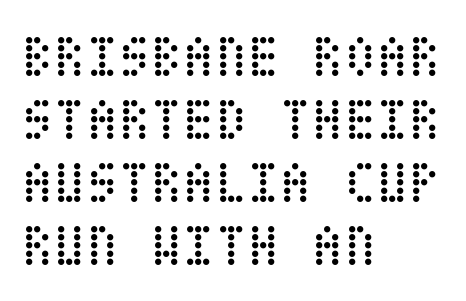
Lines of text with bare space underneath. Is this a heavy cut? Hardly; it is regular or lighter. Honestly, the rows look squashed on top of each other. One-word summary of the alignment: left. Do the letters lean? They stand straight. The tracking reads as untouched default to a designer's eye.
